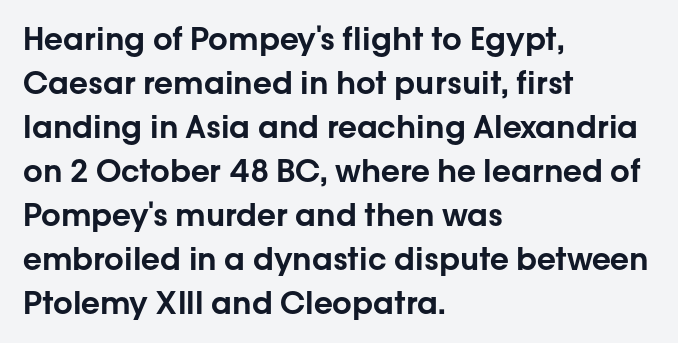
The image shows 31 px sans-serif type, upright; set left-aligned, normal line spacing (1.42x), normal letter spacing, not underlined; low stroke contrast and a medium x-height.
